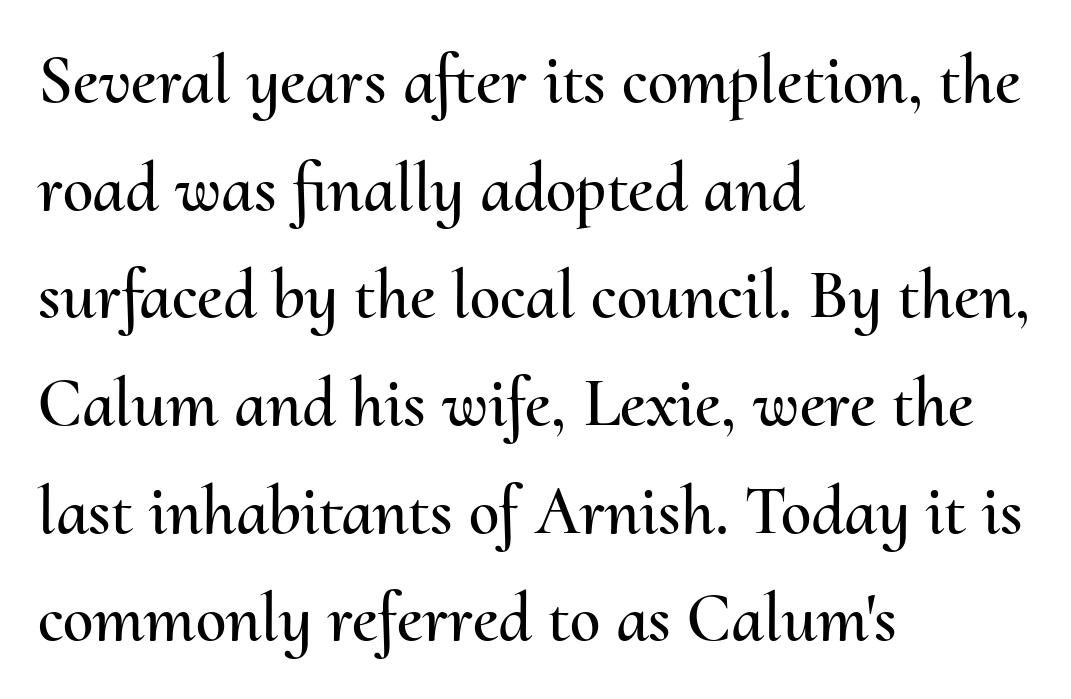
The image shows 69 px text type, upright; set left-aligned, normal line spacing (1.56x), normal letter spacing, not underlined; medium stroke contrast and a small x-height.
